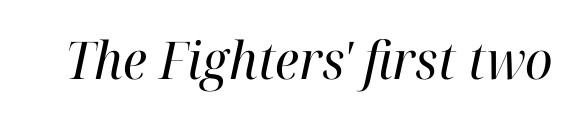
Short note: letters normally spaced. Ink coverage per letter is moderate at most. The lettering tilts uniformly, giving the passage an italic look. A bare baseline throughout the passage. Looks like regular typesetting: each glyph gets only the width it needs.
